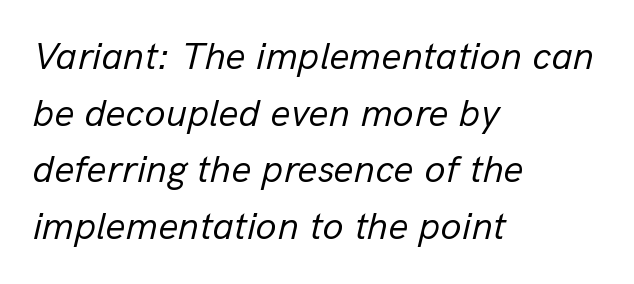
The image shows 39 px regular-weight type, italic (leaning right); set left-aligned, normal line spacing (1.45x), normal letter spacing, not underlined; low stroke contrast and a medium x-height.
